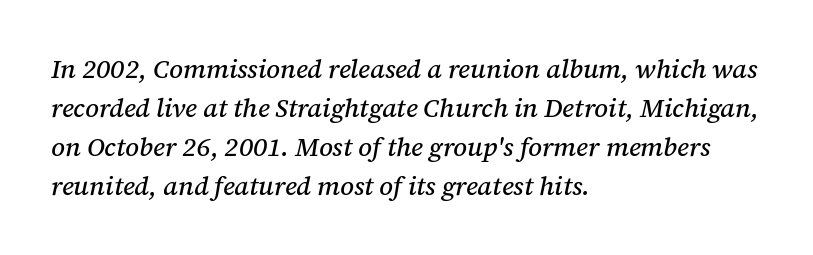
The image shows 26 px text type, italic (leaning right); set left-aligned, normal line spacing (1.5x), normal letter spacing, not underlined.
